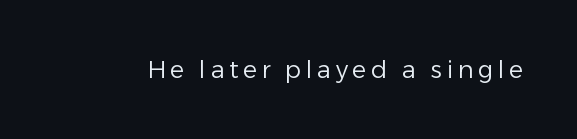
Only glyphs here, with clear space below each row. Posture: upright roman. The font is comparable to plain body text, perhaps lighter.
